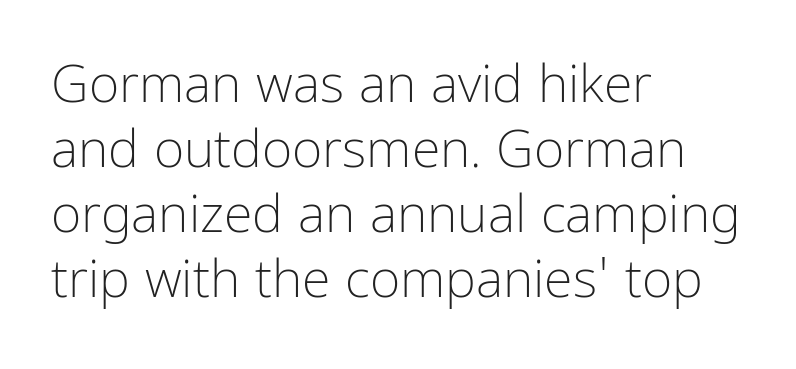
Q: Is the text bold? A: No.
Q: Is the text italic (slanted)? A: No, it is upright.
Q: Is the typeface a serif or a sans-serif typeface? A: Sans-serif.
Q: Is the text underlined? A: No.
Q: How is the paragraph aligned? A: Left-aligned.
Q: Is the spacing between letters normal or unusually wide? A: Normal.
Q: Is the spacing between lines tight, normal or loose? A: Normal.
Q: Width (condensed, normal, or wide)? A: Condensed.
Q: Stroke contrast? A: Low.
Q: x-height? A: Medium.
Q: Monospaced? A: No.
